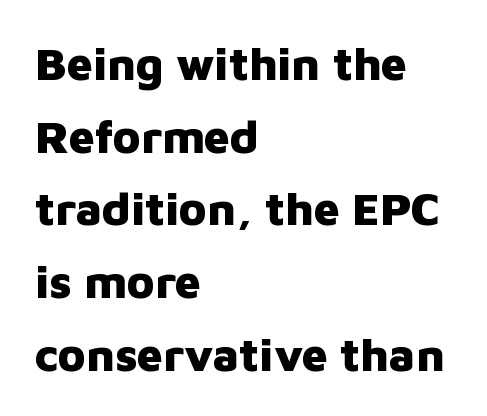
Q: Is the text bold? A: Yes.
Q: Is the text italic (slanted)? A: No, it is upright.
Q: Is the typeface a serif or a sans-serif typeface? A: Sans-serif.
Q: Is the text underlined? A: No.
Q: How is the paragraph aligned? A: Left-aligned.
Q: Is the spacing between letters normal or unusually wide? A: Normal.
Q: Is the spacing between lines tight, normal or loose? A: Normal.
Q: Width (condensed, normal, or wide)? A: Normal.
Q: Stroke contrast? A: Low.
Q: x-height? A: Medium.
Q: Monospaced? A: No.
